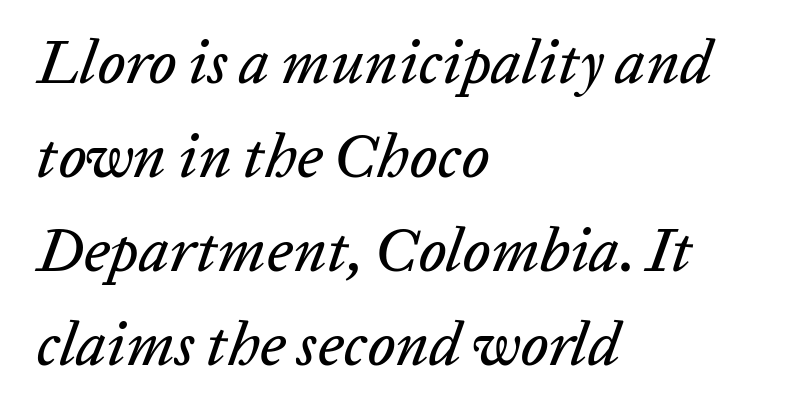
Would a proofreader flag this as italicized? Yes. Descenders hang freely into open space. These lines keep a tight, regular rhythm from letter to letter. Character widths vary here, with narrow letters taking less room than wide ones. These lines stack with their left ends in a neat column. Compared with typical paragraphs, the rows here are spaced about the same.
